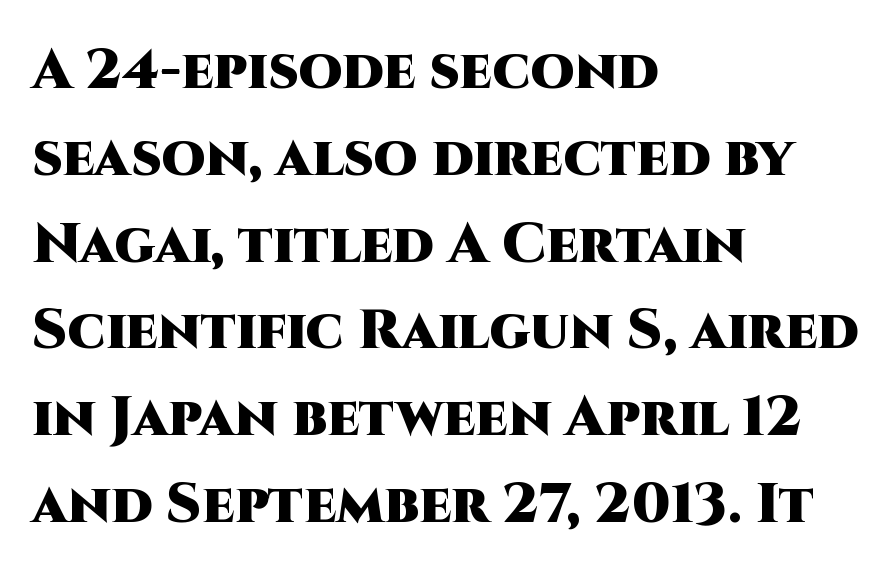
{"serif": "no", "italic": "no", "bold": "yes", "weight": "heavy", "width": "normal", "stroke_contrast": "high", "x_height": "large", "monospaced": "no", "underline": "no", "align": "left", "line_spacing": "normal", "line_spacing_ratio": 1.55, "letter_spacing": "normal", "letter_spacing_em": 0.0, "glyph_px": 56}
